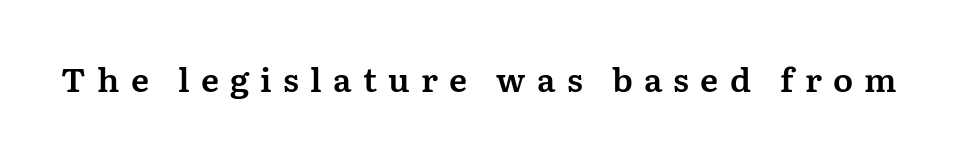
The image shows 33 px serif type, upright; set unusually wide letter spacing (+0.34 em), not underlined; medium stroke contrast and a medium x-height.
